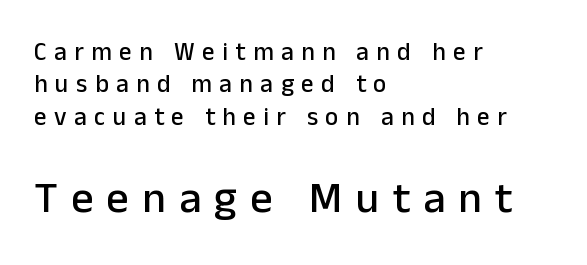
Q: Is the text italic (slanted)? A: No, it is upright.
Q: Is the typeface a serif or a sans-serif typeface? A: Sans-serif.
Q: Is the text underlined? A: No.
Q: How is the paragraph aligned? A: Left-aligned.
Q: Is the spacing between letters normal or unusually wide? A: Unusually wide.
Q: Is the spacing between lines tight, normal or loose? A: Normal.
Q: Which block of text is set in a larger size, the first (top) or the second (bottom)? A: The second (bottom) one.
Q: Width (condensed, normal, or wide)? A: Normal.
Q: Stroke contrast? A: Low.
Q: x-height? A: Medium.
Q: Monospaced? A: No.
